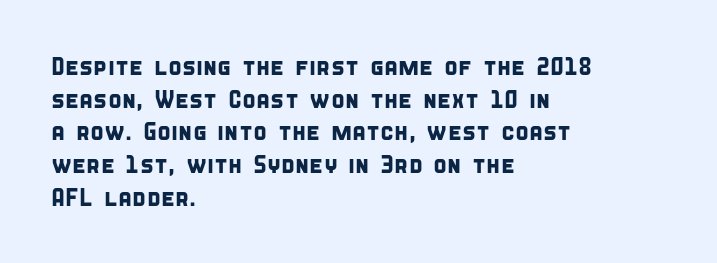
{"underline": "no", "align": "left", "line_spacing": "normal", "line_spacing_ratio": 1.31, "letter_spacing": "normal", "letter_spacing_em": 0.0, "glyph_px": 25}
